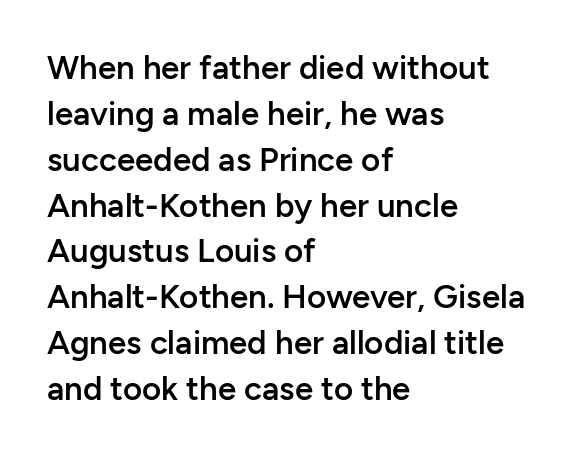
The image shows 33 px semibold sans-serif type, upright; set left-aligned, normal line spacing (1.39x), normal letter spacing, not underlined; low stroke contrast and a medium x-height.
